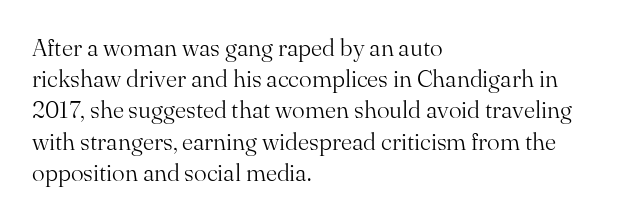
The image shows 24 px text type, upright; set left-aligned, normal line spacing (1.3x), normal letter spacing, not underlined.
